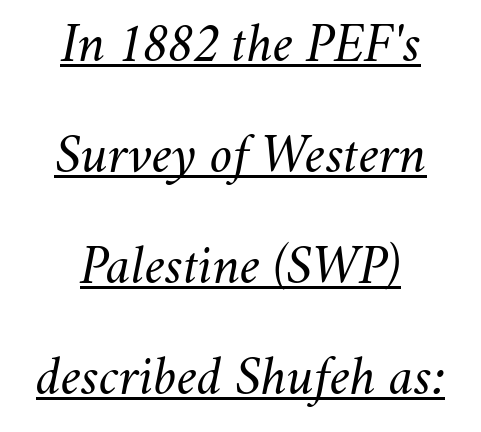
The image shows 55 px regular-weight type, italic (leaning right); set centered, loose line spacing (2.02x), normal letter spacing, underlined; medium stroke contrast and a small x-height.
